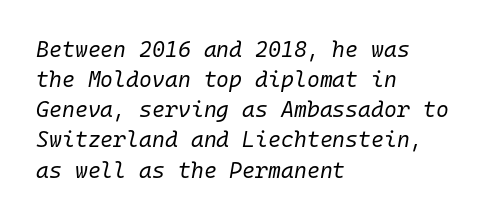
{"italic": "yes", "lean": "right", "slant_degrees": 10, "bold": "no", "underline": "no", "align": "left", "line_spacing": "normal", "line_spacing_ratio": 1.37, "letter_spacing": "normal", "letter_spacing_em": 0.0, "glyph_px": 22}
